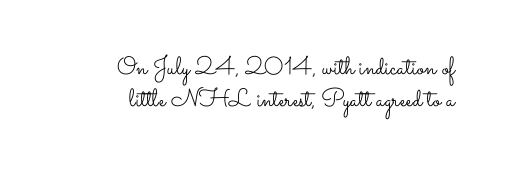
Honestly, the row spacing looks completely unremarkable. Each line ends at the same right margin while the left side varies. Honestly, the letter spacing is just normal — you wouldn't notice it. Compared with a typical body face, this is equally light or lighter still. Only glyphs here, with clear space below each row.
